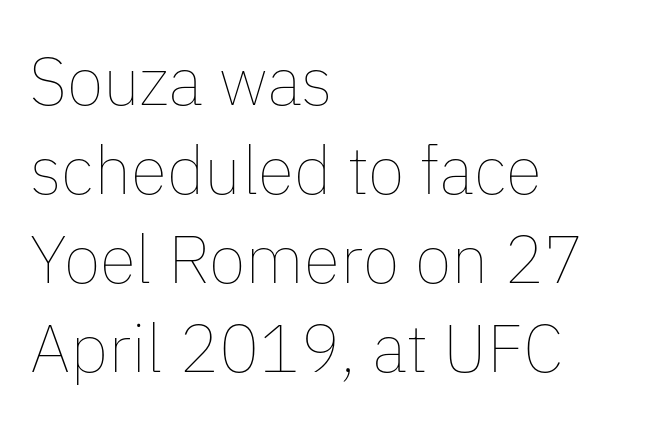
The image shows 67 px thin type, upright; set left-aligned, normal line spacing (1.33x), normal letter spacing, not underlined; low stroke contrast and a medium x-height.
